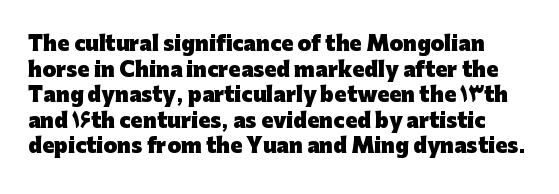
{"italic": "no", "bold": "yes", "underline": "no", "line_spacing": "normal", "line_spacing_ratio": 1.28, "letter_spacing": "normal", "letter_spacing_em": 0.0, "glyph_px": 20}
